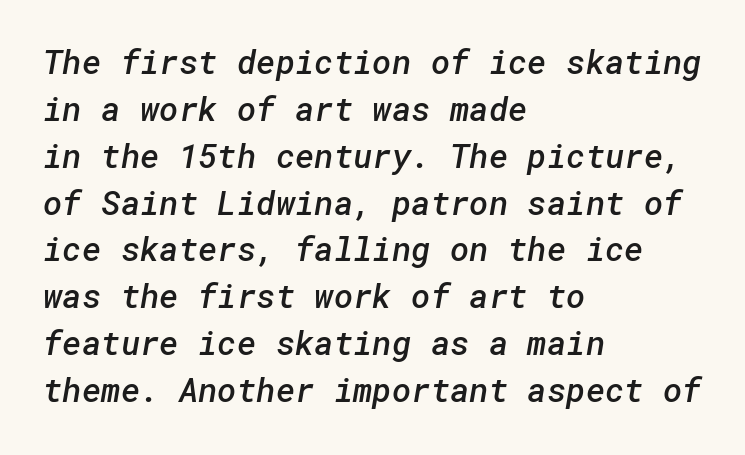
{"serif": "no", "bold": "semi", "weight": "semibold", "width": "normal", "stroke_contrast": "low", "x_height": "medium", "underline": "no", "align": "left", "line_spacing": "normal", "line_spacing_ratio": 1.42, "letter_spacing": "normal", "letter_spacing_em": 0.0, "glyph_px": 33}
